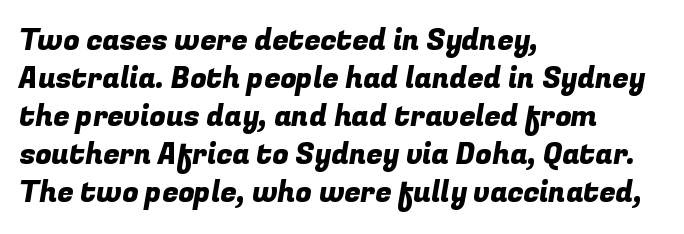
The image shows 29 px sans-serif type; set left-aligned, normal line spacing (1.31x), normal letter spacing, not underlined; low stroke contrast and a medium x-height.
